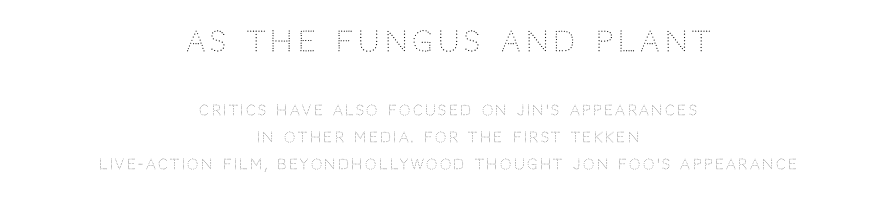
This is roman type, the default non-slanted kind. Type size steps down from the first block to the second. Baseline-to-baseline distance is far greater than the letter height. Proportional: the letters do not fall into vertical columns.
